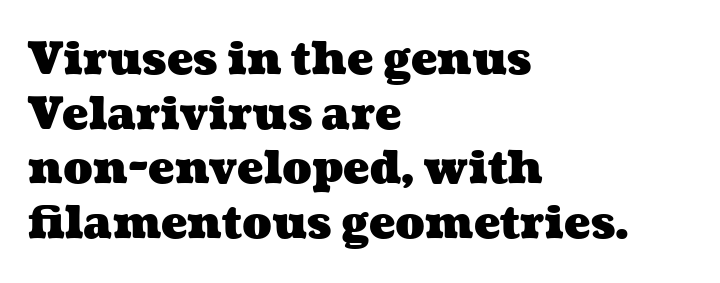
Has an underline been added? It has not. The characters look thick and weighty, a clear bold. Casual observation: everything's shoved over to the left. Glyph-to-glyph distance matches everyday printed text. Is this a fixed-width face? No — the glyphs have proportional, varying widths.
